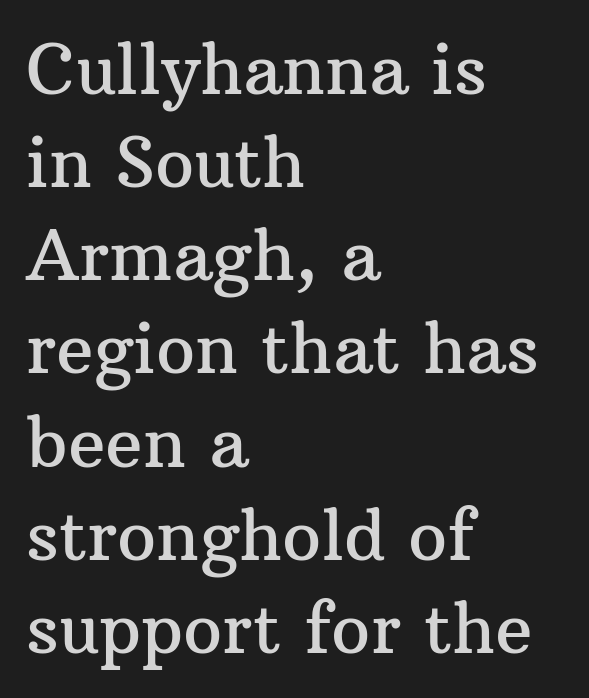
The space beneath each line is pristine and unruled. You could not count columns in this text — the font is proportionally spaced. Horizontally, the lines are justified to the leading edge only. These lines are composed in type with serifs. In terms of letterspacing, this is plain default setting.
